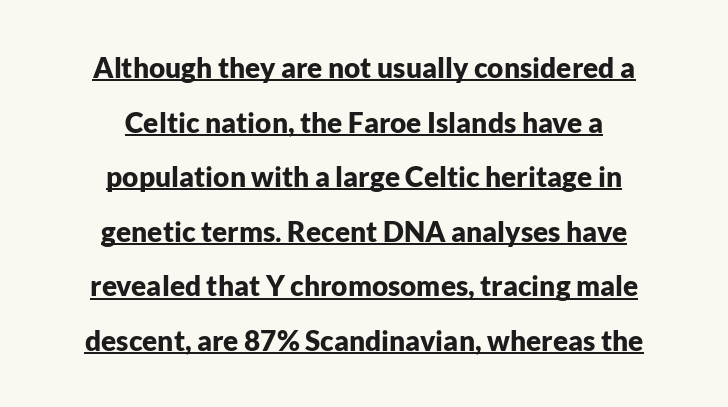
Is there any slant? The stems are plumb. Nope, no serifs anywhere on these letters. This block would shrink considerably if given ordinary leading; it's expanded now. Compared with undecorated copy, this sample adds a rule below the words. The compositor balanced each line on the midline. Caption: standard tracking, unaltered.
